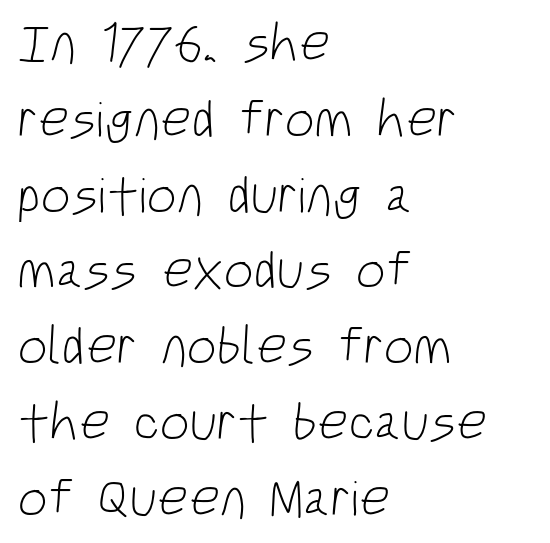
Q: Is the text bold? A: No.
Q: Is the typeface a serif or a sans-serif typeface? A: Sans-serif.
Q: Is the text underlined? A: No.
Q: How is the paragraph aligned? A: Left-aligned.
Q: Is the spacing between letters normal or unusually wide? A: Normal.
Q: Is the spacing between lines tight, normal or loose? A: Normal.
Q: Width (condensed, normal, or wide)? A: Condensed.
Q: Stroke contrast? A: Low.
Q: x-height? A: Large.
Q: Monospaced? A: No.
